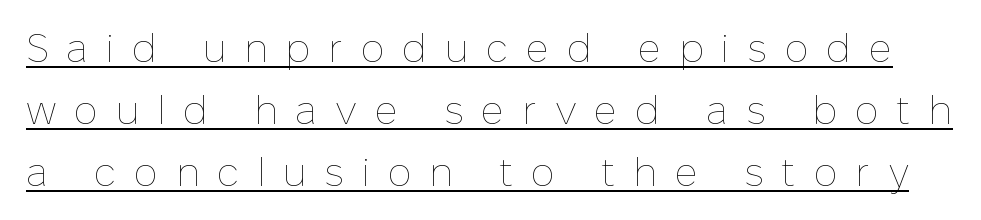
The image shows 40 px thin type, upright; set normal line spacing (1.55x), unusually wide letter spacing (+0.44 em), underlined; low stroke contrast and a medium x-height.
